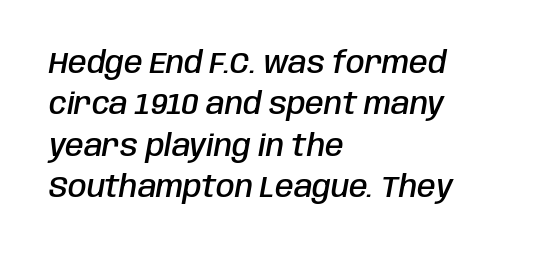
The image shows 30 px semibold, condensed type, italic (leaning right); set left-aligned, normal line spacing (1.38x), normal letter spacing, not underlined; low stroke contrast and a large x-height.
